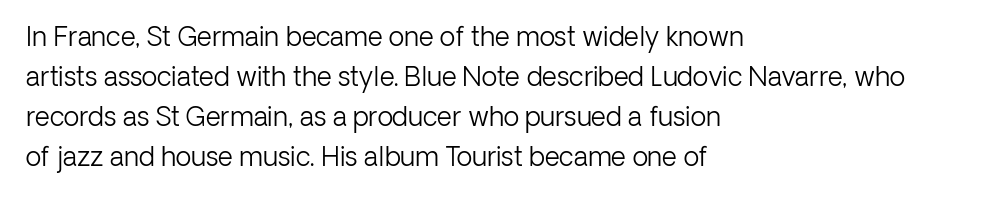
Descender tails drop into unmarked territory. Stroke mass is kept to a normal reading level or below. Default kerning and tracking; the words read as compact shapes. Teacher's note: observe the even left margin — that is flush-left alignment.
